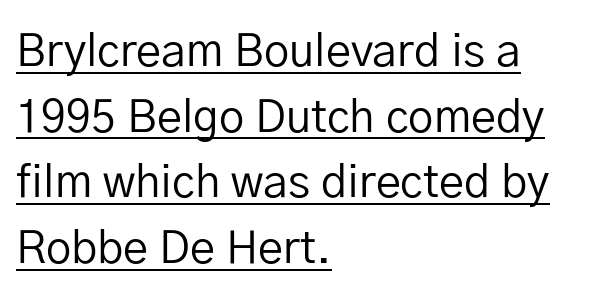
The type is set solid horizontally, with unmodified tracking. Posture: upright roman. Caption: lettering with a line underneath. In terms of leading, this rendering sits right in the middle. Weight: not bold — regular or lighter. A student would call this left alignment; a typographer would say flush left, rag right.
